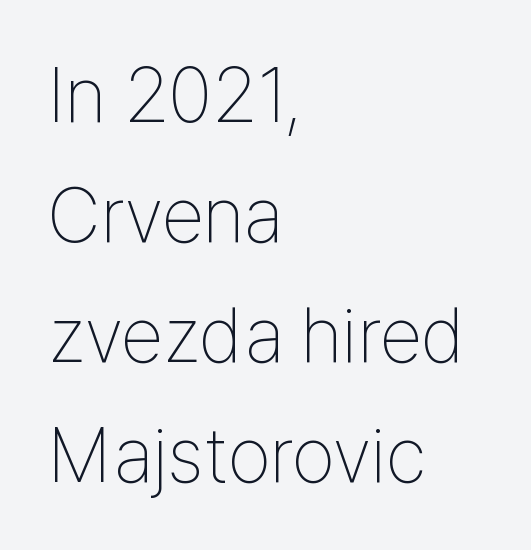
Q: Is the text bold? A: No.
Q: Is the text italic (slanted)? A: No, it is upright.
Q: Is the typeface a serif or a sans-serif typeface? A: Sans-serif.
Q: Is the text underlined? A: No.
Q: How is the paragraph aligned? A: Left-aligned.
Q: Is the spacing between letters normal or unusually wide? A: Normal.
Q: Is the spacing between lines tight, normal or loose? A: Normal.
Q: Width (condensed, normal, or wide)? A: Condensed.
Q: Stroke contrast? A: Low.
Q: x-height? A: Medium.
Q: Monospaced? A: No.
